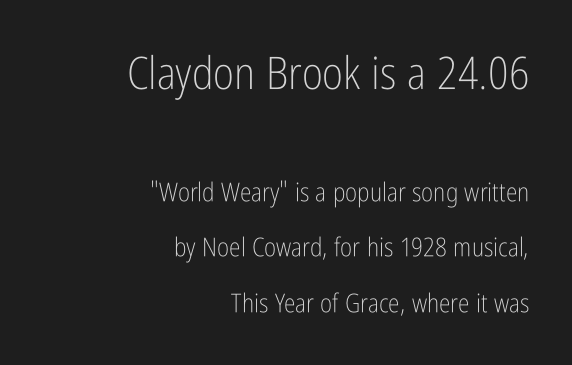
{"serif": "no", "italic": "no", "bold": "no", "weight": "light", "width": "condensed", "stroke_contrast": "low", "x_height": "medium", "monospaced": "no", "underline": "no", "align": "right", "line_spacing": "loose", "line_spacing_ratio": 2.13, "letter_spacing": "normal", "letter_spacing_em": 0.0, "larger_block": "first", "size_ratio": 1.73, "glyph_px": 45}
